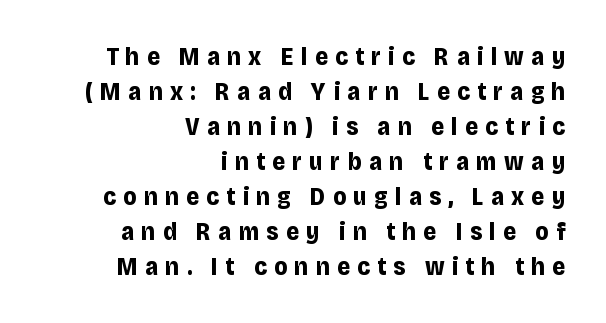
The image shows 25 px bold type, upright; set right-aligned, normal line spacing (1.4x), unusually wide letter spacing (+0.29 em), not underlined.
